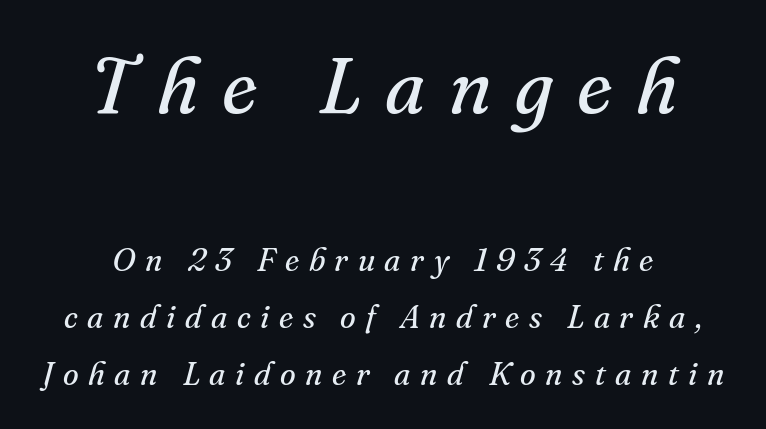
Nothing heavy about these letters — not bold at all. A serif font was chosen for this passage. Large over small — that's the arrangement of the two blocks here. These lines stack symmetrically, like a column narrowing and widening about its center.
